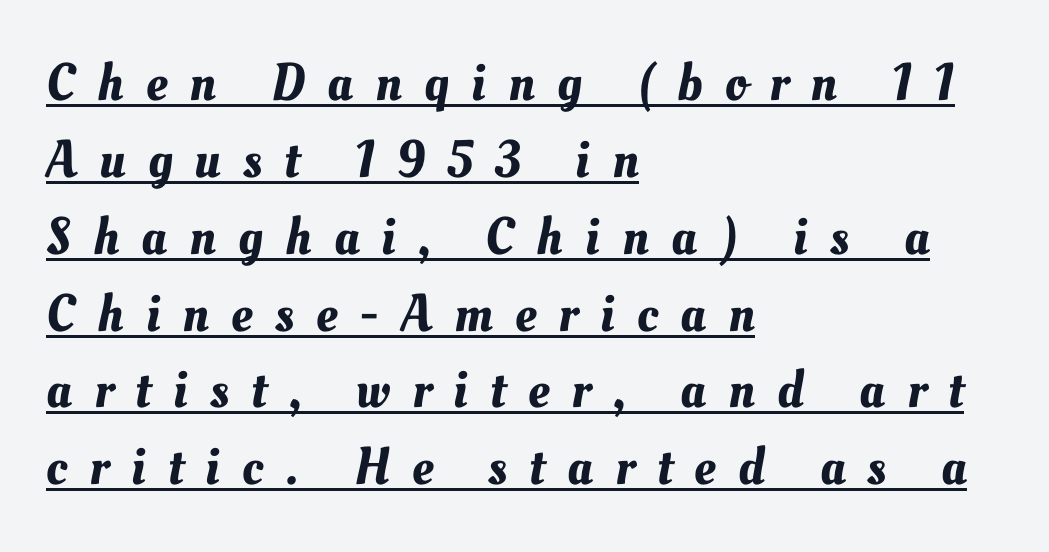
Q: Is the text underlined? A: Yes.
Q: How is the paragraph aligned? A: Left-aligned.
Q: Is the spacing between letters normal or unusually wide? A: Unusually wide.
Q: Is the spacing between lines tight, normal or loose? A: Normal.
Q: Width (condensed, normal, or wide)? A: Normal.
Q: Stroke contrast? A: Medium.
Q: x-height? A: Small.
Q: Monospaced? A: No.
